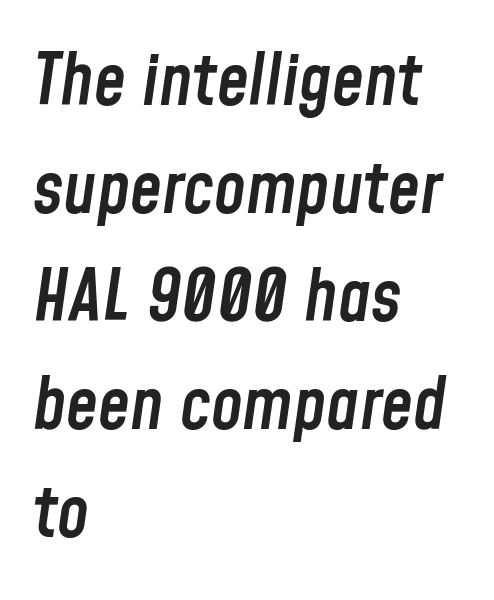
{"italic": "yes", "lean": "right", "slant_degrees": 8, "bold": "semi", "weight": "semibold", "width": "condensed", "stroke_contrast": "low", "x_height": "medium", "monospaced": "no", "underline": "no", "align": "left", "line_spacing": "normal", "line_spacing_ratio": 1.5, "letter_spacing": "normal", "letter_spacing_em": 0.0, "glyph_px": 72}
